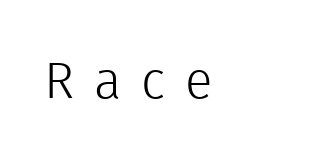
The image shows 51 px light sans-serif type, upright; set unusually wide letter spacing (+0.39 em), not underlined; a medium x-height.
